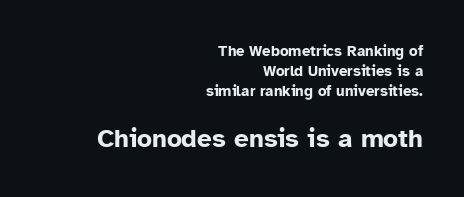
Q: Is the text bold? A: Yes.
Q: Is the text italic (slanted)? A: No, it is upright.
Q: Is the text underlined? A: No.
Q: How is the paragraph aligned? A: Right-aligned.
Q: Is the spacing between letters normal or unusually wide? A: Normal.
Q: Is the spacing between lines tight, normal or loose? A: Normal.
Q: Which block of text is set in a larger size, the first (top) or the second (bottom)? A: The second (bottom) one.
